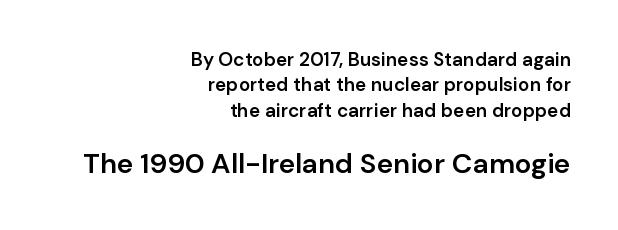
Q: Is the text bold? A: Semi-bold.
Q: Is the text italic (slanted)? A: No, it is upright.
Q: Is the typeface a serif or a sans-serif typeface? A: Sans-serif.
Q: Is the text underlined? A: No.
Q: How is the paragraph aligned? A: Right-aligned.
Q: Is the spacing between letters normal or unusually wide? A: Normal.
Q: Is the spacing between lines tight, normal or loose? A: Normal.
Q: Which block of text is set in a larger size, the first (top) or the second (bottom)? A: The second (bottom) one.
Q: Width (condensed, normal, or wide)? A: Normal.
Q: Stroke contrast? A: Low.
Q: x-height? A: Medium.
Q: Monospaced? A: No.
